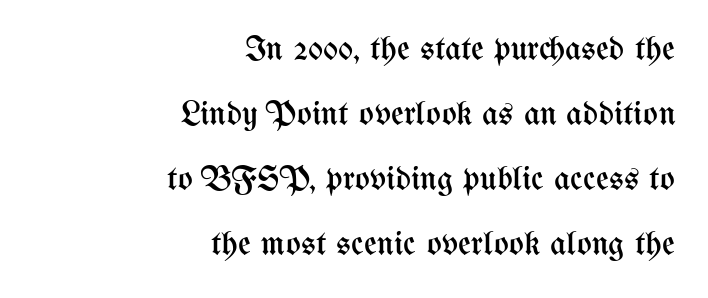
Q: Is the text bold? A: No.
Q: Is the text italic (slanted)? A: No, it is upright.
Q: Is the text underlined? A: No.
Q: How is the paragraph aligned? A: Right-aligned.
Q: Is the spacing between letters normal or unusually wide? A: Normal.
Q: Width (condensed, normal, or wide)? A: Condensed.
Q: Stroke contrast? A: Medium.
Q: x-height? A: Medium.
Q: Monospaced? A: No.
